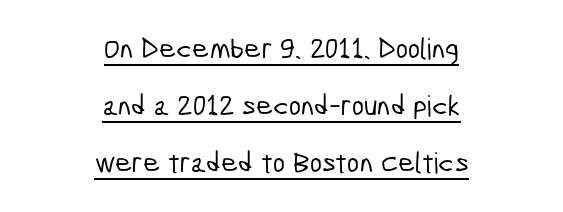
Q: Is the typeface a serif or a sans-serif typeface? A: Sans-serif.
Q: Is the text underlined? A: Yes.
Q: How is the paragraph aligned? A: Centered.
Q: Is the spacing between letters normal or unusually wide? A: Normal.
Q: Is the spacing between lines tight, normal or loose? A: Loose.
Q: Width (condensed, normal, or wide)? A: Condensed.
Q: Stroke contrast? A: Low.
Q: x-height? A: Medium.
Q: Monospaced? A: No.
